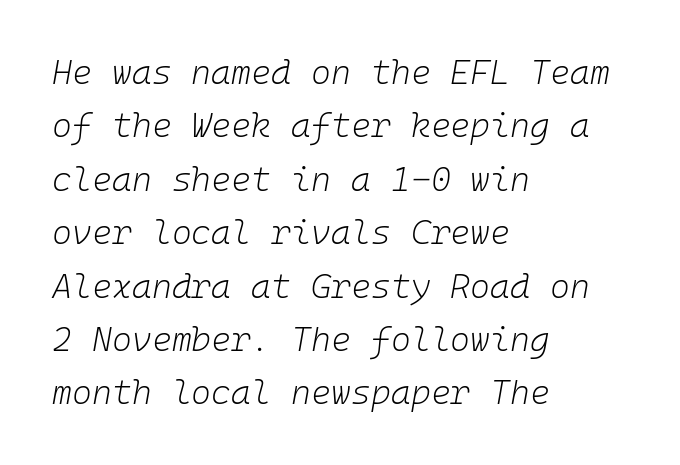
{"italic": "yes", "lean": "right", "slant_degrees": 10, "bold": "no", "weight": "light", "width": "normal", "stroke_contrast": "low", "x_height": "medium", "monospaced": "yes", "underline": "no", "align": "left", "line_spacing": "normal", "line_spacing_ratio": 1.57, "letter_spacing": "normal", "letter_spacing_em": 0.0, "glyph_px": 34}
